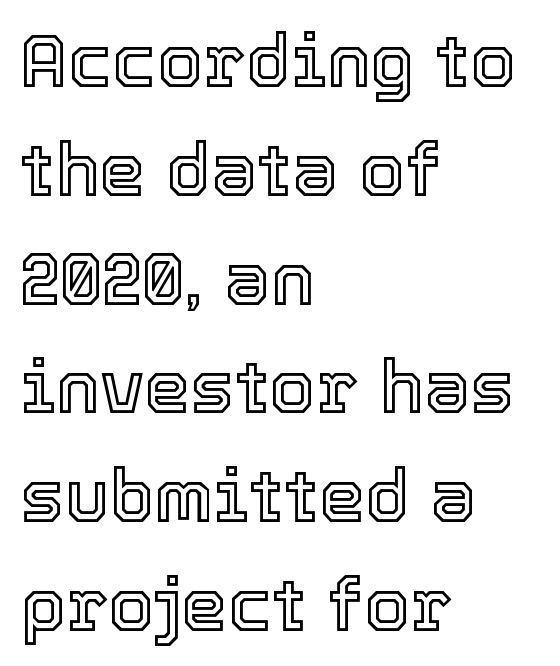
The typesetter chose a ragged-right arrangement here. The designer left line spacing at the default. Vertical strokes here are truly vertical. This rendering features lettering with no underline.
